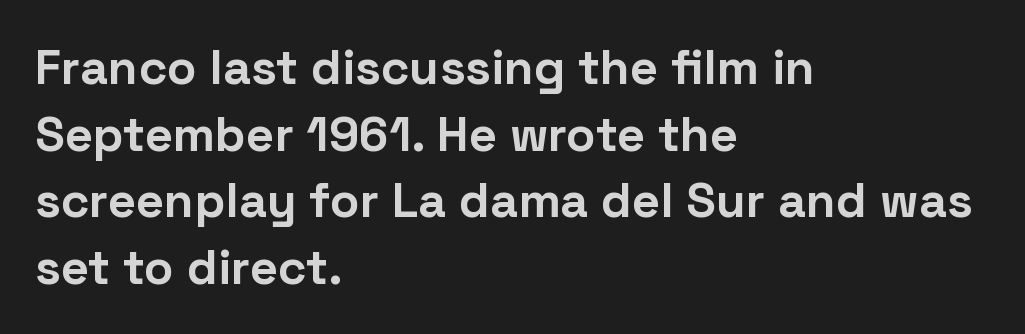
{"serif": "no", "italic": "no", "bold": "yes", "weight": "bold", "width": "normal", "stroke_contrast": "low", "x_height": "medium", "monospaced": "no", "underline": "no", "align": "left", "line_spacing": "normal", "line_spacing_ratio": 1.36, "letter_spacing": "normal", "letter_spacing_em": 0.0, "glyph_px": 49}
